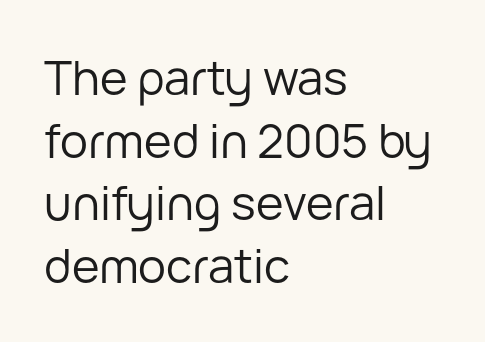
No feet cap the strokes, marking this as sans-serif type. Baseline-to-baseline distance is the conventional proportion of letter height. Summary of weight: not heavy and not bold. Italic? Not at all — the glyphs are vertical. Quick note: underline off. The typesetter chose a ragged-right arrangement here.
